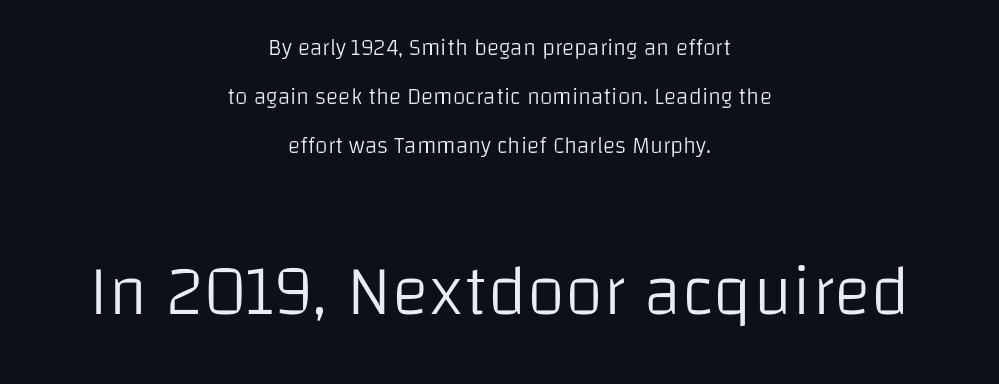
Look at the glyph heights: the lower group is clearly the bigger setting. The letters carry no serifs — their stems end cleanly without finishing strokes. The designer dialed line spacing up above the default. Plain, unruled lines of type. The passage is arranged like a title page — every line centered.
